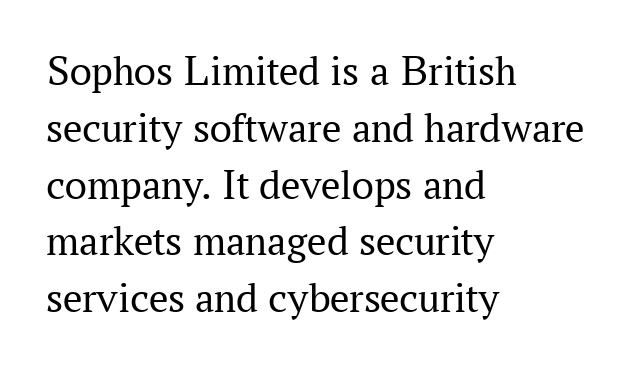
The image shows 43 px regular-weight serif type, upright; set left-aligned, normal line spacing (1.32x), normal letter spacing, not underlined; medium stroke contrast and a medium x-height.
